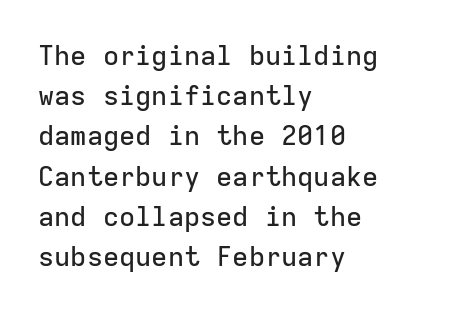
The image shows 27 px text type, upright; set left-aligned, normal line spacing (1.49x), normal letter spacing, not underlined.
